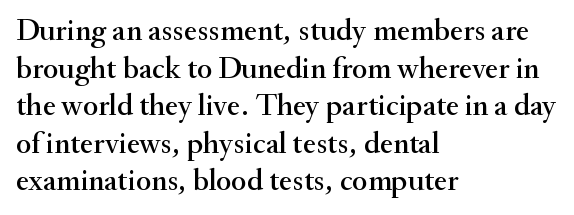
{"serif": "yes", "italic": "no", "width": "normal", "stroke_contrast": "medium", "x_height": "small", "monospaced": "no", "underline": "no", "align": "left", "line_spacing_ratio": 1.21, "letter_spacing": "normal", "letter_spacing_em": 0.0, "glyph_px": 31}
